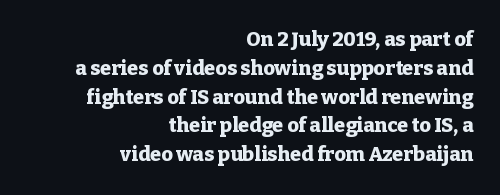
Tracking here is standard; glyphs follow each other at the usual distance. The setting favours the right margin, as signatures and pull-quotes sometimes do. The rows are spaced the way most documents space them. Stroke thickness is high; the sample reads as a true bold.
